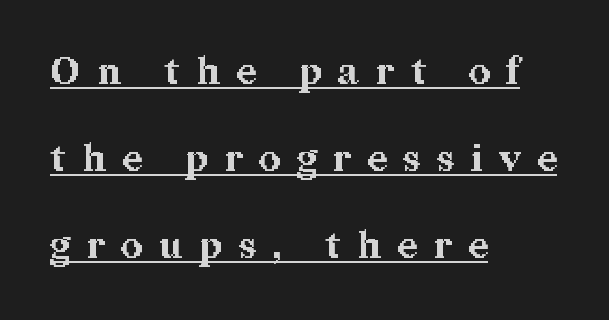
It's the straight-up-and-down kind of type. How are the letters spaced? Widely, with obvious added tracking. Look at the stroke-to-counter ratio: heavy, a bold. The compositor pushed each line to the left boundary.
